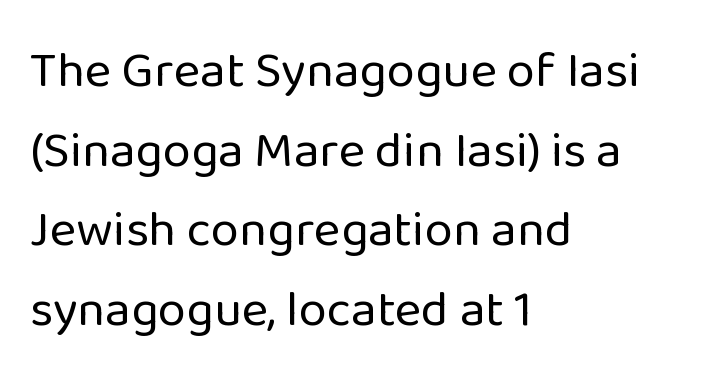
Q: Is the text bold? A: No.
Q: Is the text italic (slanted)? A: No, it is upright.
Q: Is the typeface a serif or a sans-serif typeface? A: Sans-serif.
Q: Is the text underlined? A: No.
Q: How is the paragraph aligned? A: Left-aligned.
Q: Is the spacing between letters normal or unusually wide? A: Normal.
Q: Is the spacing between lines tight, normal or loose? A: Normal.
Q: Width (condensed, normal, or wide)? A: Normal.
Q: Stroke contrast? A: Low.
Q: x-height? A: Medium.
Q: Monospaced? A: No.
